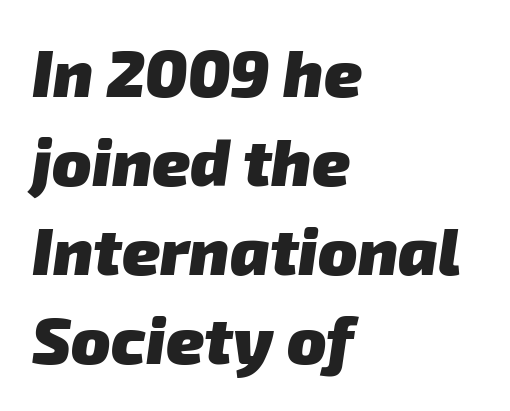
Q: Is the text bold? A: Yes.
Q: Is the typeface a serif or a sans-serif typeface? A: Sans-serif.
Q: Is the text underlined? A: No.
Q: How is the paragraph aligned? A: Left-aligned.
Q: Is the spacing between letters normal or unusually wide? A: Normal.
Q: Is the spacing between lines tight, normal or loose? A: Normal.
Q: Width (condensed, normal, or wide)? A: Normal.
Q: Stroke contrast? A: Low.
Q: x-height? A: Medium.
Q: Monospaced? A: No.
